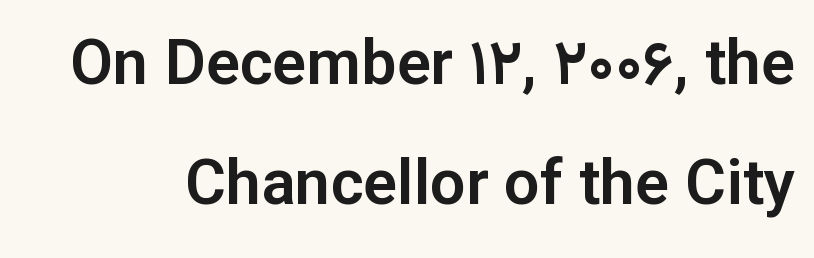
The image shows 63 px sans-serif type, upright; set loose line spacing (1.91x), normal letter spacing, not underlined; low stroke contrast and a medium x-height.
